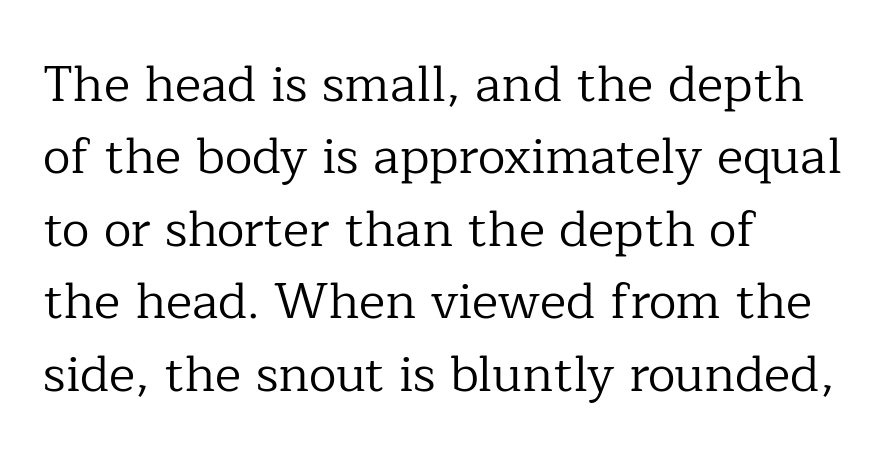
Typographically, this falls in the serif category. Is this a fixed-width face? No — the glyphs have proportional, varying widths. Leftover space on each line is placed entirely after the last word. Upright lettering throughout. A quiet, ordinary-to-light weight characterises the typeface. Interline gaps are of average width in this sample.
